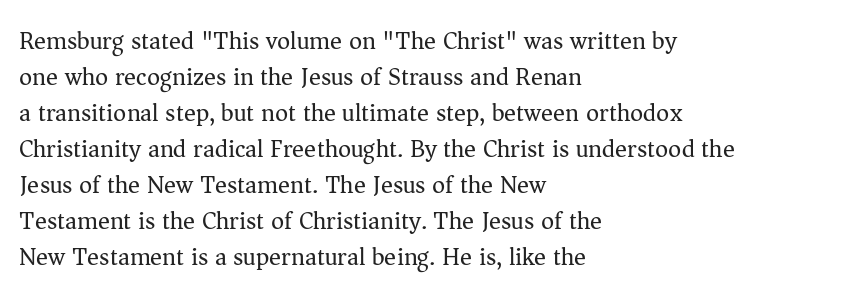
The image shows 25 px text type, upright; set left-aligned, normal line spacing (1.44x), normal letter spacing, not underlined.
